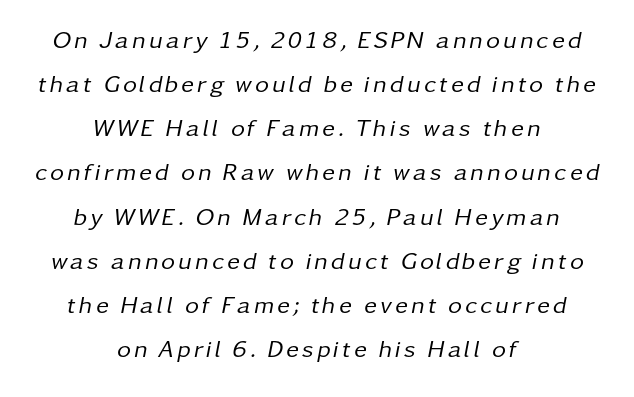
The passage shown is not underscored anywhere. Caption: multi-line text, centered on the measure. A typesetter would mark this as italic. Is the stroke heavy? The answer is a plain regular-or-lighter.
